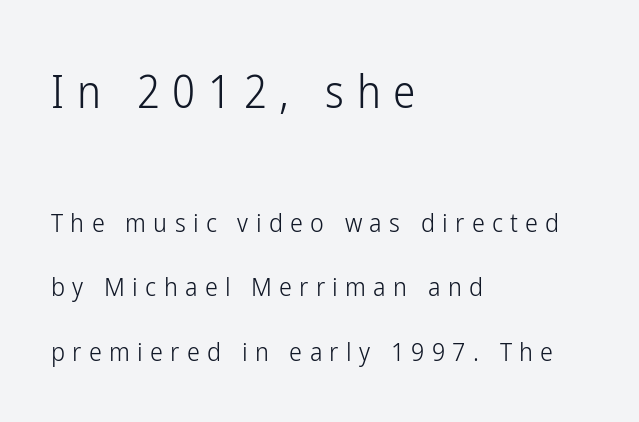
Reading down the block, your eye returns to a fixed left position each line. A typesetter would call this proportional, since set widths differ per character. The passage shown is typeset with a sans-serif family. Vertical spacing — loose. The letters stand straight up with perfectly vertical stems. The foot of each line stays bare and open.
